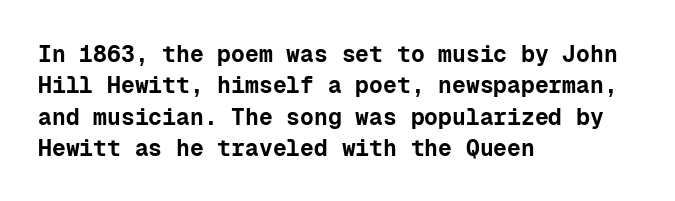
If you drew a line through each stem, it would be perfectly vertical. The face used here has the dense, thick strokes of a bold. All the whitespace from short lines collects on the right. Observe the ordinary spacing: letters are neighbours, not strangers. Rule under the text: the space is simply empty.
